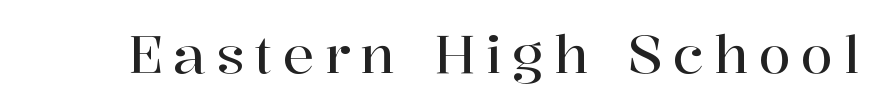
{"serif": "yes", "italic": "no", "width": "normal", "stroke_contrast": "high", "x_height": "medium", "monospaced": "no", "underline": "no", "letter_spacing": "wide", "letter_spacing_em": 0.2, "glyph_px": 52}
